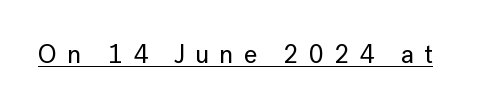
{"italic": "no", "underline": "yes", "letter_spacing": "wide", "letter_spacing_em": 0.38, "glyph_px": 26}
